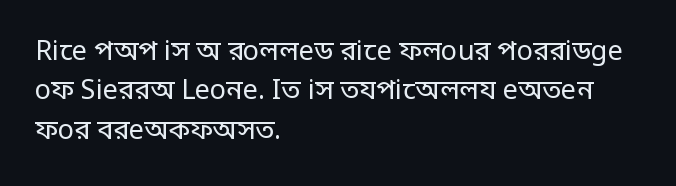
The image shows 27 px text type, upright; set left-aligned, normal line spacing (1.46x), normal letter spacing, not underlined.
